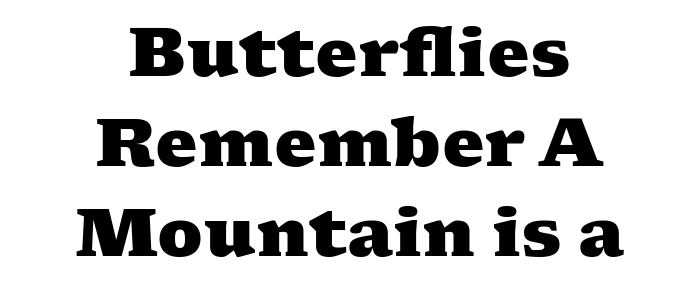
Do the characters align in a grid? No, the font is proportional. Horizontal bands of white between lines are of average thickness. A typesetter would call this zero additional tracking. Little horizontal feet cap the strokes, marking this as serif type. Compared with an ordinary text face, these strokes are far heavier — a full bold.
